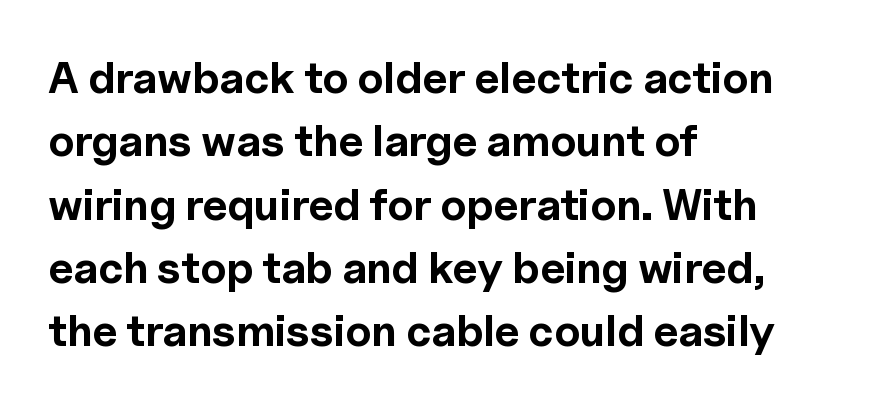
The image shows 44 px bold sans-serif type, upright; set left-aligned, normal line spacing (1.44x), normal letter spacing, not underlined; a medium x-height.
